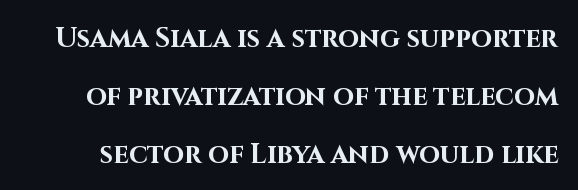
Q: Is the text bold? A: Yes.
Q: Is the text italic (slanted)? A: No, it is upright.
Q: Is the text underlined? A: No.
Q: Is the spacing between letters normal or unusually wide? A: Normal.
Q: Is the spacing between lines tight, normal or loose? A: Loose.
